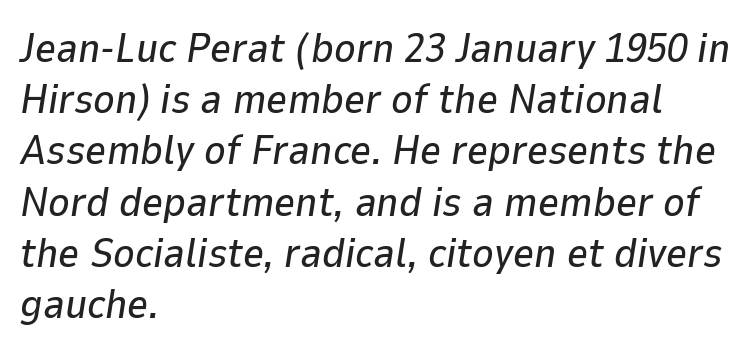
{"italic": "yes", "lean": "right", "slant_degrees": 9, "width": "normal", "stroke_contrast": "low", "x_height": "medium", "monospaced": "no", "underline": "no", "align": "left", "line_spacing": "normal", "line_spacing_ratio": 1.25, "letter_spacing": "normal", "letter_spacing_em": 0.0, "glyph_px": 41}
